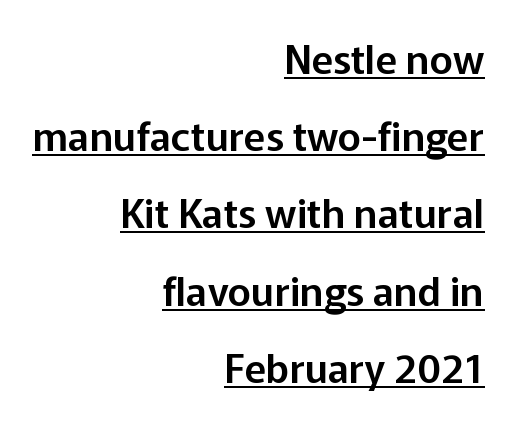
{"serif": "no", "italic": "no", "width": "normal", "stroke_contrast": "low", "x_height": "medium", "monospaced": "no", "underline": "yes", "align": "right", "line_spacing": "loose", "line_spacing_ratio": 1.93, "letter_spacing": "normal", "letter_spacing_em": 0.0, "glyph_px": 40}
